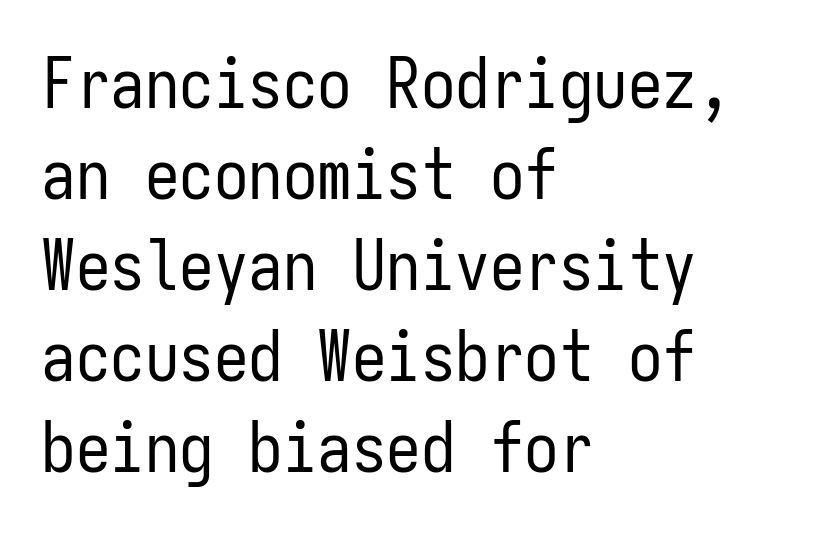
The image shows 69 px regular-weight, condensed sans-serif type, upright, monospaced; set left-aligned, normal line spacing (1.32x), normal letter spacing, not underlined; low stroke contrast and a medium x-height.
